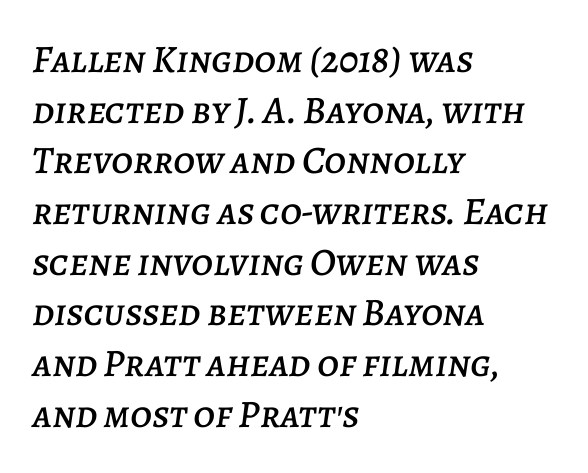
The text carries the slant typical of an italic or oblique font. The passage shown is typed in a proportional face where columns would drift. Regarding leading, the lines here are spaced in the standard way. Standard letterfit; no display-style spreading of the glyphs. Visually the block forms a straight wall on the left and a jagged coastline on the right.
